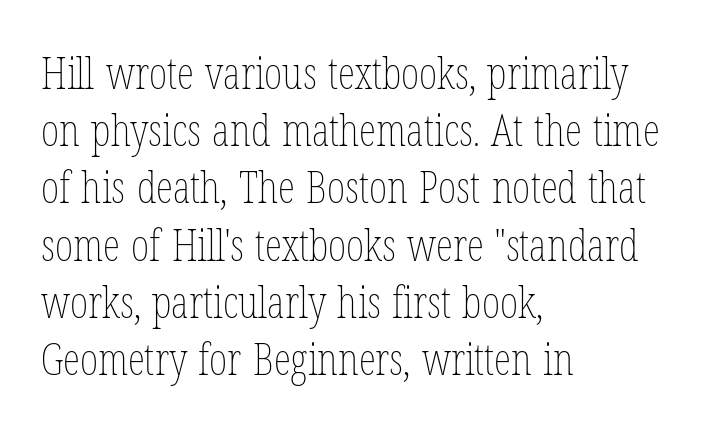
The image shows 44 px thin, condensed type, upright; set left-aligned, normal line spacing (1.3x), normal letter spacing, not underlined; low stroke contrast and a medium x-height.
